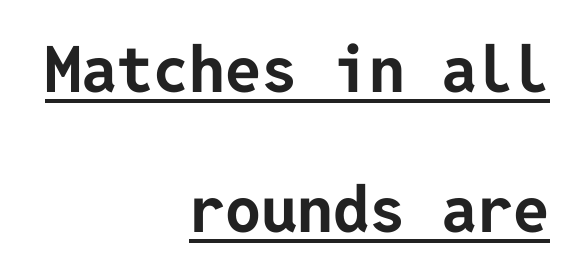
Q: Is the text bold? A: Yes.
Q: Is the text italic (slanted)? A: No, it is upright.
Q: Is the typeface a serif or a sans-serif typeface? A: Sans-serif.
Q: Is the text underlined? A: Yes.
Q: How is the paragraph aligned? A: Right-aligned.
Q: Is the spacing between letters normal or unusually wide? A: Normal.
Q: Is the spacing between lines tight, normal or loose? A: Loose.
Q: Width (condensed, normal, or wide)? A: Normal.
Q: Stroke contrast? A: Low.
Q: x-height? A: Medium.
